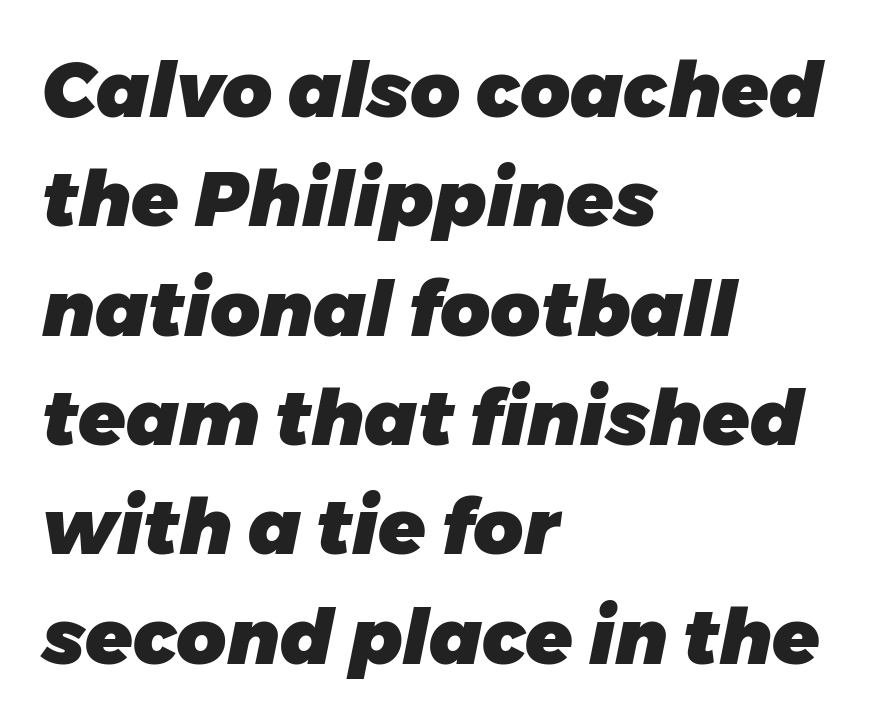
{"italic": "yes", "lean": "right", "slant_degrees": 11, "bold": "yes", "weight": "heavy", "width": "normal", "stroke_contrast": "low", "x_height": "medium", "monospaced": "no", "underline": "no", "align": "left", "line_spacing": "normal", "line_spacing_ratio": 1.42, "letter_spacing": "normal", "letter_spacing_em": 0.0, "glyph_px": 77}
